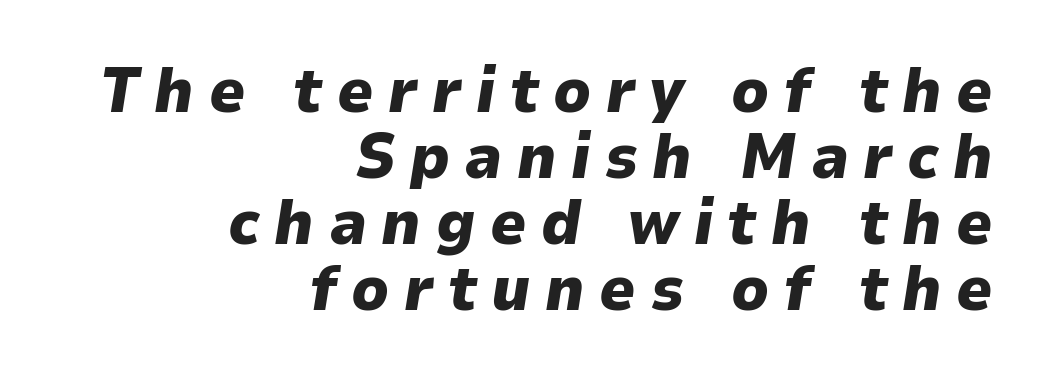
Here the designer chose a conventional face with non-uniform glyph widths. Notice how the stems are inclined rather than vertical — that's the hallmark of italics. Plenty of ink on the page — the face is bold. Observe the wide spacing: letters keep a clear distance from each other. Descender tails drop into unmarked territory. Alignment: flush right.
